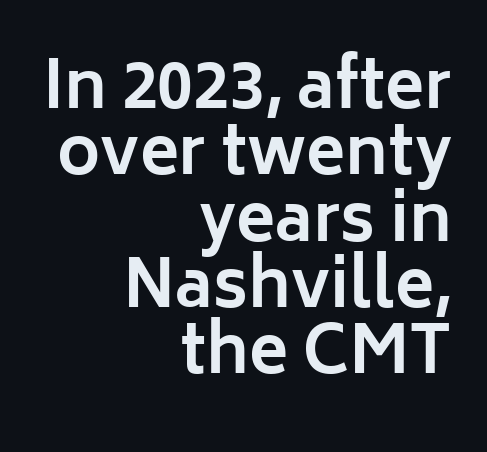
{"serif": "no", "italic": "no", "bold": "yes", "weight": "bold", "width": "normal", "stroke_contrast": "low", "x_height": "medium", "monospaced": "no", "underline": "no", "align": "right", "line_spacing": "tight", "line_spacing_ratio": 1.02, "letter_spacing": "normal", "letter_spacing_em": 0.0, "glyph_px": 65}
